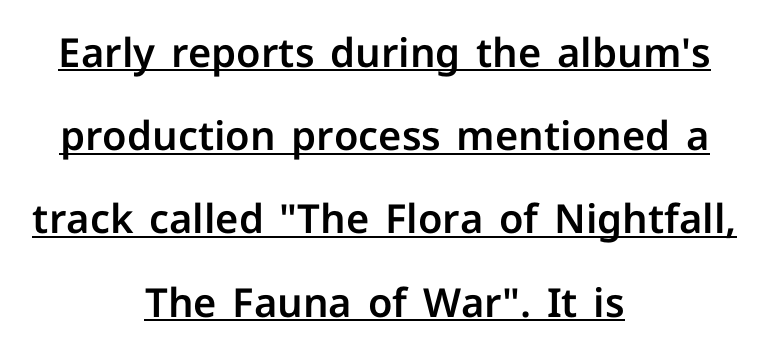
Q: Is the text italic (slanted)? A: No, it is upright.
Q: Is the typeface a serif or a sans-serif typeface? A: Sans-serif.
Q: Is the text underlined? A: Yes.
Q: How is the paragraph aligned? A: Centered.
Q: Is the spacing between letters normal or unusually wide? A: Normal.
Q: Is the spacing between lines tight, normal or loose? A: Loose.
Q: Width (condensed, normal, or wide)? A: Normal.
Q: Stroke contrast? A: Low.
Q: x-height? A: Medium.
Q: Monospaced? A: No.
